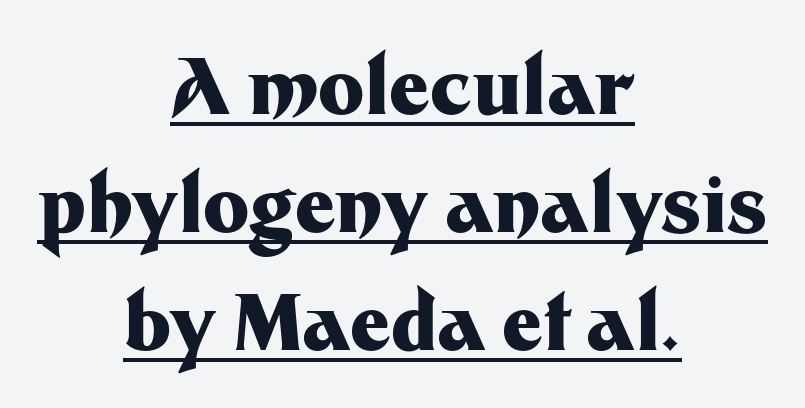
{"serif": "no", "italic": "no", "bold": "yes", "weight": "heavy", "width": "normal", "stroke_contrast": "medium", "x_height": "medium", "monospaced": "no", "underline": "yes", "align": "center", "line_spacing": "normal", "line_spacing_ratio": 1.51, "letter_spacing": "normal", "letter_spacing_em": 0.0, "glyph_px": 78}
